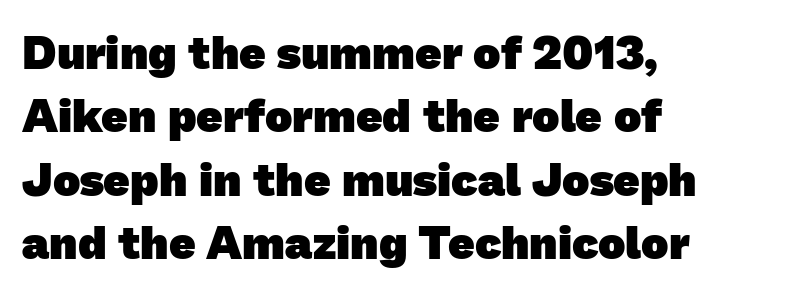
The image shows 46 px heavy sans-serif type; set left-aligned, normal line spacing (1.38x), normal letter spacing, not underlined; low stroke contrast and a medium x-height.
